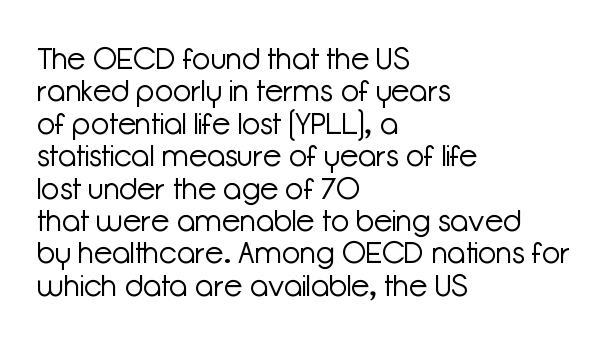
Tracking value appears to be zero — textbook default spacing. The strokes carry an ordinary text weight at most. A roman cut, with each character standing at attention. Serifs: no, the terminals of the letterforms are clean.
